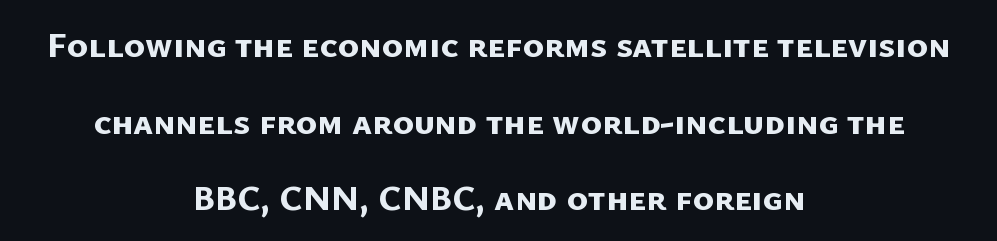
The image shows 36 px bold sans-serif type; set centered, loose line spacing (2.13x), normal letter spacing, not underlined; low stroke contrast and a medium x-height.
